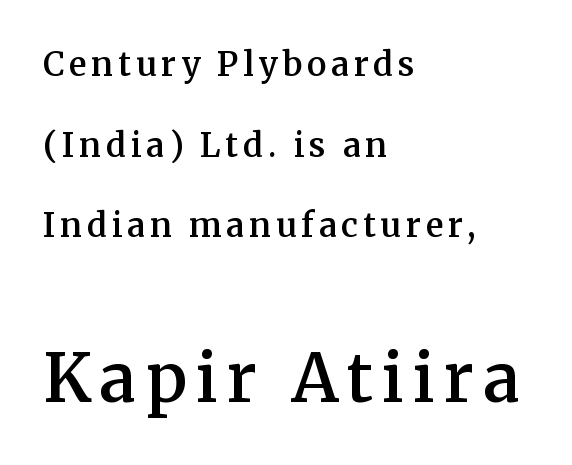
Varying glyph widths throughout — classic text-font behaviour. The font's upright variant was chosen for this text. A semibold gives these letters moderate extra thickness, short of bold. Horizontal bands of white between lines are thick stripes. Character size in the trailing block exceeds that of the leading block.
